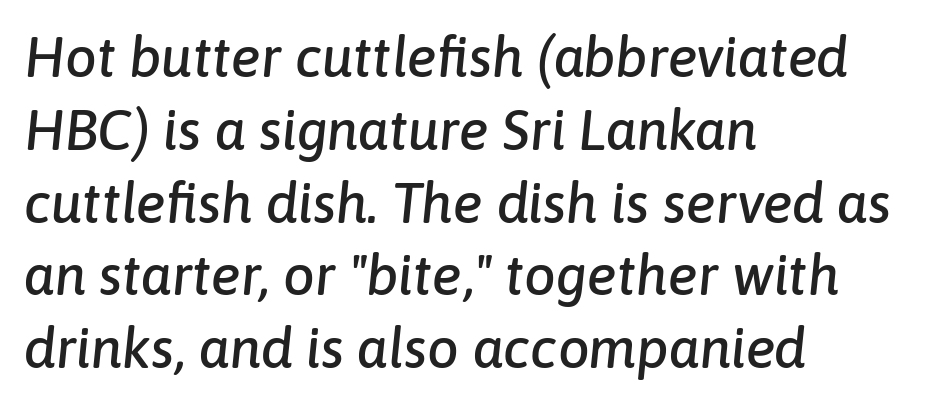
Q: Is the text italic (slanted)? A: Yes, it leans right by about 6 degrees.
Q: Is the text underlined? A: No.
Q: How is the paragraph aligned? A: Left-aligned.
Q: Is the spacing between letters normal or unusually wide? A: Normal.
Q: Is the spacing between lines tight, normal or loose? A: Normal.
Q: Width (condensed, normal, or wide)? A: Normal.
Q: Stroke contrast? A: Low.
Q: x-height? A: Medium.
Q: Monospaced? A: No.
